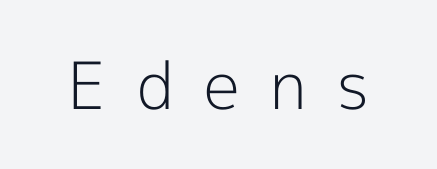
{"serif": "no", "italic": "no", "bold": "no", "weight": "light", "width": "normal", "x_height": "medium", "monospaced": "no", "underline": "no", "letter_spacing": "wide", "letter_spacing_em": 0.47, "glyph_px": 65}
